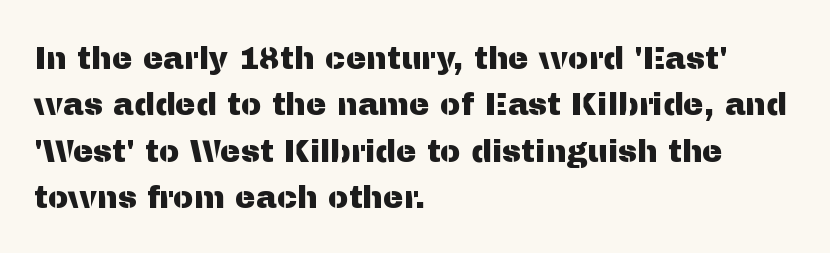
The face used here is rendered with its standard letterfit. Stroke terminals: plain, sans-serif. The lettering stays uniformly vertical, giving the passage a roman look. Descenders hang freely into open space.
